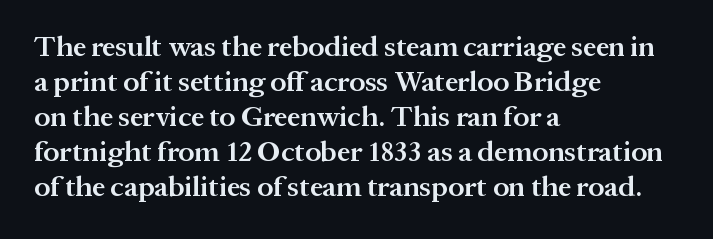
{"serif": "yes", "italic": "no", "bold": "semi", "weight": "semibold", "width": "normal", "stroke_contrast": "medium", "x_height": "medium", "monospaced": "no", "underline": "no", "align": "left", "line_spacing_ratio": 1.21, "letter_spacing": "normal", "letter_spacing_em": 0.0, "glyph_px": 29}
